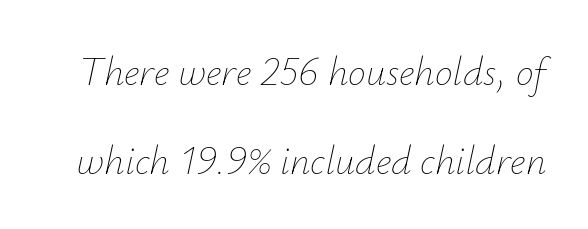
Looking at the ascenders, they clearly lean. Does extra space separate the letters? No, they use regular spacing. Plain, unruled lines of type. The typesetting does not lean heavy: it is not bold.
